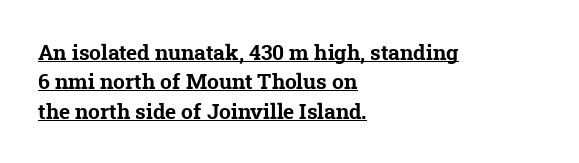
Q: Is the text bold? A: Yes.
Q: Is the text underlined? A: Yes.
Q: How is the paragraph aligned? A: Left-aligned.
Q: Is the spacing between letters normal or unusually wide? A: Normal.
Q: Is the spacing between lines tight, normal or loose? A: Normal.
